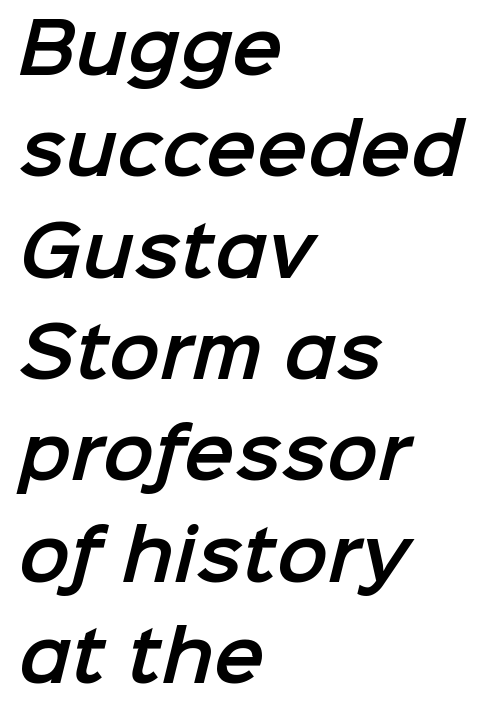
The image shows 68 px sans-serif type; set left-aligned, normal line spacing (1.49x), normal letter spacing, not underlined; low stroke contrast and a medium x-height.
